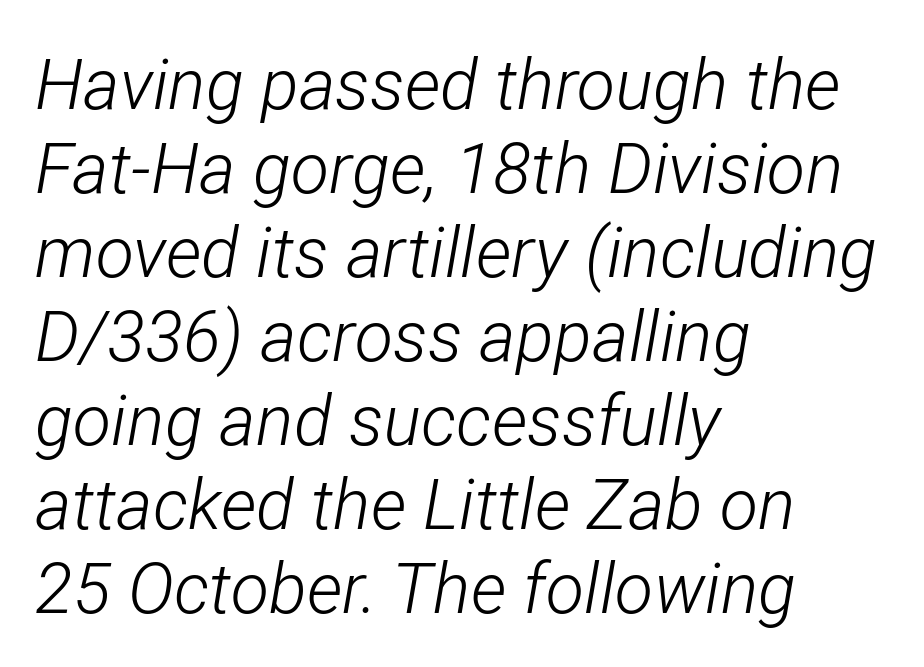
Q: Is the text bold? A: No.
Q: Is the text italic (slanted)? A: Yes, it leans right by about 12 degrees.
Q: Is the text underlined? A: No.
Q: How is the paragraph aligned? A: Left-aligned.
Q: Is the spacing between letters normal or unusually wide? A: Normal.
Q: Width (condensed, normal, or wide)? A: Condensed.
Q: Stroke contrast? A: Low.
Q: x-height? A: Medium.
Q: Monospaced? A: No.
